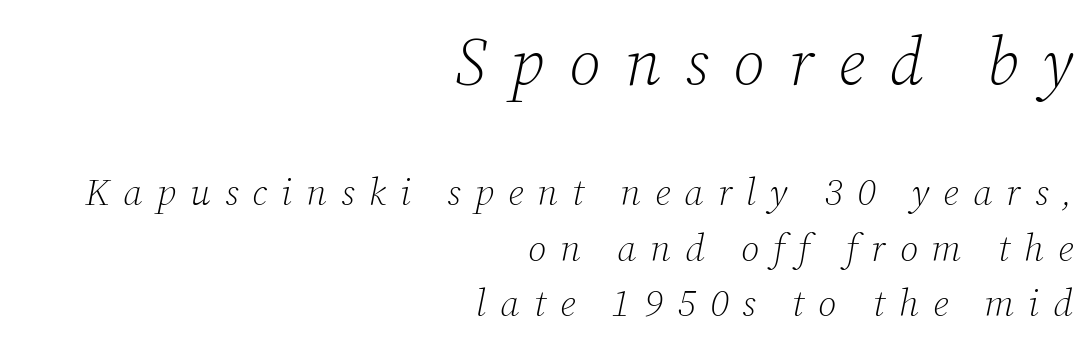
{"serif": "yes", "italic": "yes", "lean": "right", "slant_degrees": 12, "bold": "no", "weight": "light", "width": "normal", "stroke_contrast": "low", "x_height": "medium", "monospaced": "no", "underline": "no", "align": "right", "line_spacing": "normal", "line_spacing_ratio": 1.46, "letter_spacing": "wide", "letter_spacing_em": 0.37, "larger_block": "first", "size_ratio": 1.74, "glyph_px": 66}
